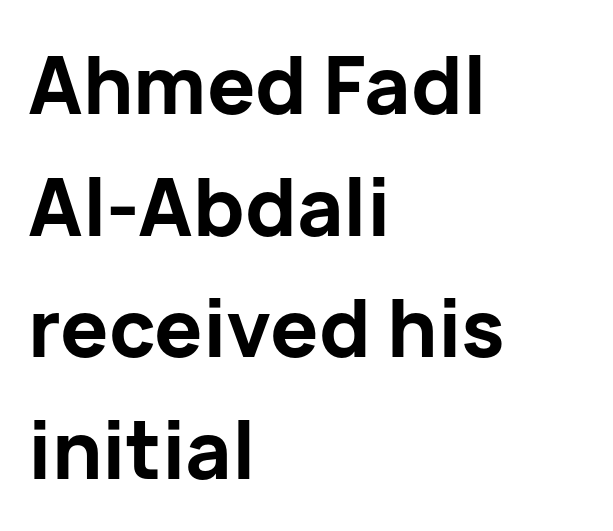
The image shows 80 px bold sans-serif type, upright; set left-aligned, normal line spacing (1.52x), normal letter spacing, not underlined; low stroke contrast and a medium x-height.
